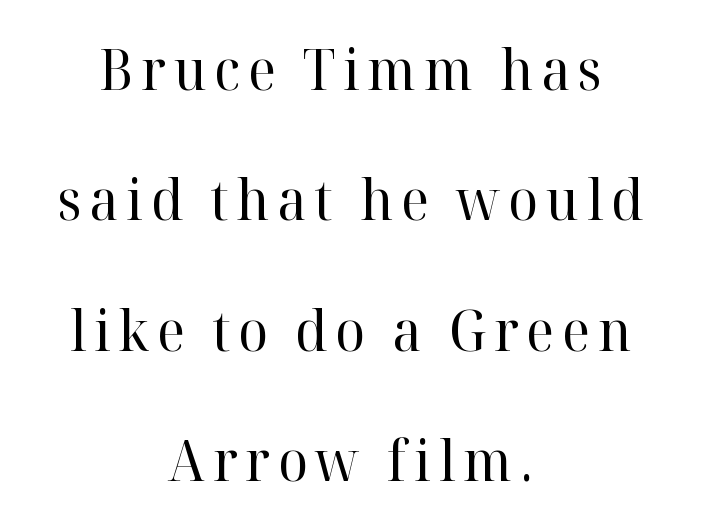
The specimen omits any rule beneath the text block's lines. Letterform terminals end in serifs throughout the passage. These lines are centered, leaving both edges ragged. Stems here are at most as thick as an everyday book face. This sample uses an upright cut, with every glyph sitting square on the baseline. Is this a fixed-width face? No — the glyphs have proportional, varying widths.
